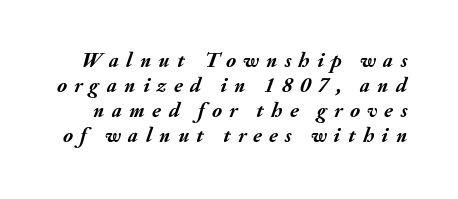
The image shows 21 px bold type, italic (leaning right); set line spacing 1.19x, unusually wide letter spacing (+0.35 em), not underlined.
